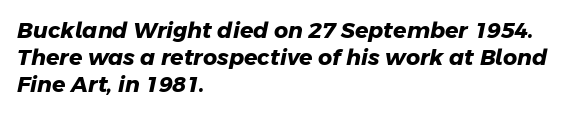
The image shows 22 px bold type; set left-aligned, line spacing 1.22x, normal letter spacing, not underlined.
